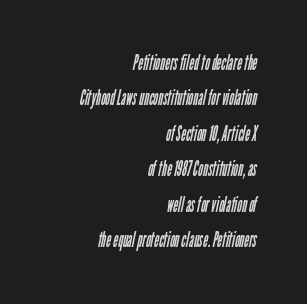
The image shows 21 px text type; set right-aligned, normal line spacing (1.69x), normal letter spacing, not underlined.
